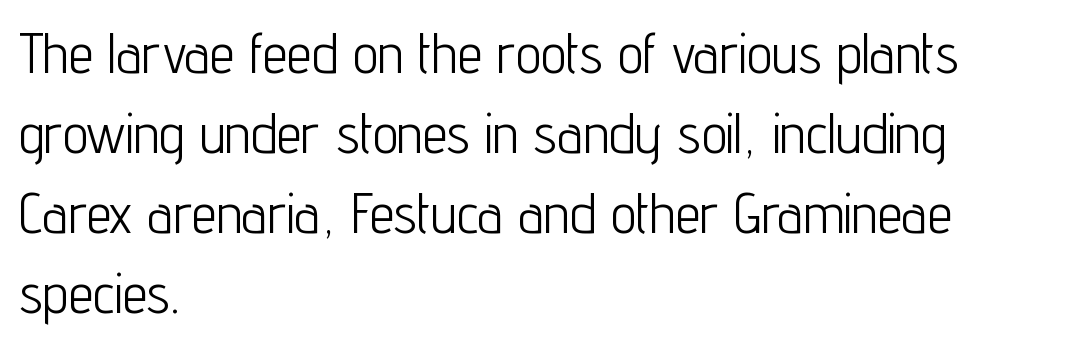
The image shows 56 px light, condensed sans-serif type, upright; set left-aligned, normal line spacing (1.43x), normal letter spacing, not underlined; low stroke contrast and a medium x-height.
